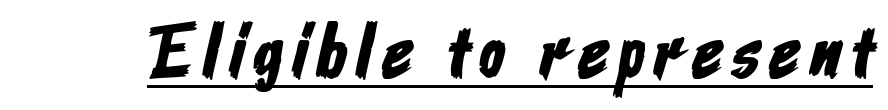
The image shows 76 px condensed sans-serif type; set underlined; low stroke contrast and a medium x-height.
